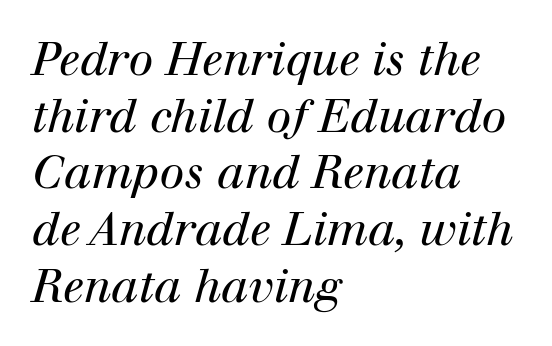
Q: Is the text bold? A: No.
Q: Is the text italic (slanted)? A: Yes, it leans right by about 12 degrees.
Q: Is the typeface a serif or a sans-serif typeface? A: Serif.
Q: Is the text underlined? A: No.
Q: How is the paragraph aligned? A: Left-aligned.
Q: Is the spacing between letters normal or unusually wide? A: Normal.
Q: Is the spacing between lines tight, normal or loose? A: Normal.
Q: Width (condensed, normal, or wide)? A: Normal.
Q: Stroke contrast? A: High.
Q: x-height? A: Medium.
Q: Monospaced? A: No.
